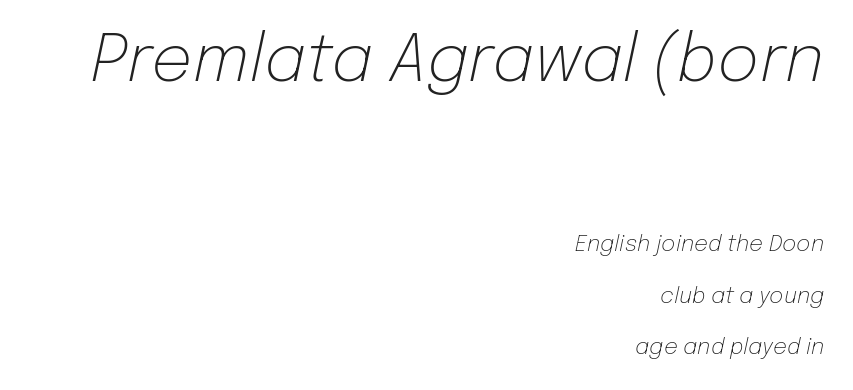
Lines of text with bare space underneath. Does the leading feel generous? Absolutely, it's lavish. Tall strokes in this sample are angled rather than plumb. The face used here appears at its bigger size in the upper chunk. Think of a printed novel: that variable character pitch is what you see here. The lines in this sample share a right terminus and differ only in where they begin.
